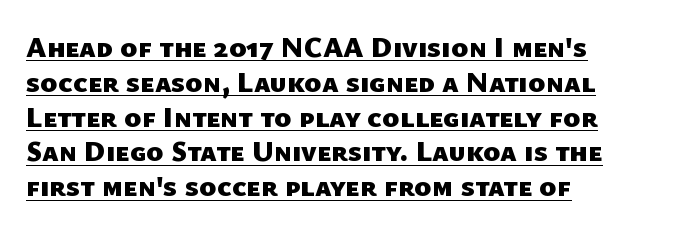
Heft: maximum for text — a bold. To sum up the face: it is a sans, with no serifs. This sample is left-justified, so line endings fall wherever the words run out. Each word holds together tightly as a unit, with standard inter-letter gaps. Varying glyph widths throughout — classic text-font behaviour.
